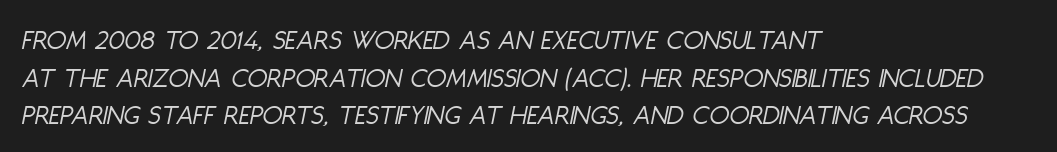
One-word summary of the alignment: left. The rows are spaced the way most documents space them. The strip under each line holds only bare page. The passage shown has conventional tracking throughout.
